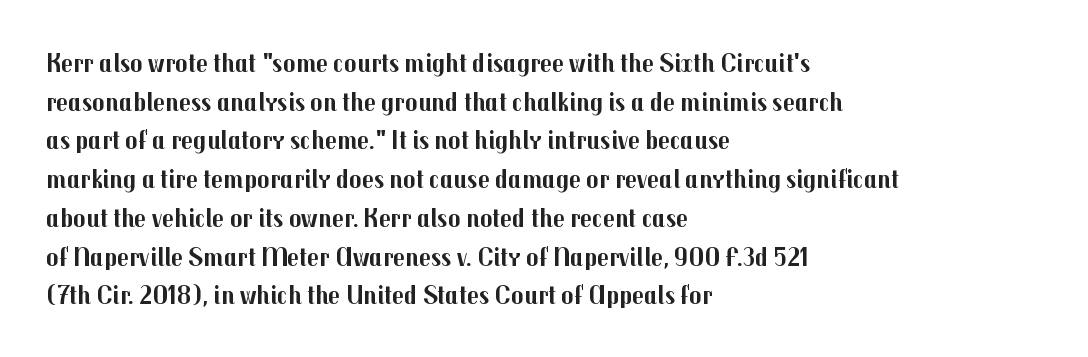
{"italic": "no", "bold": "yes", "underline": "no", "align": "left", "line_spacing": "normal", "line_spacing_ratio": 1.49, "letter_spacing": "normal", "letter_spacing_em": 0.0, "glyph_px": 26}
